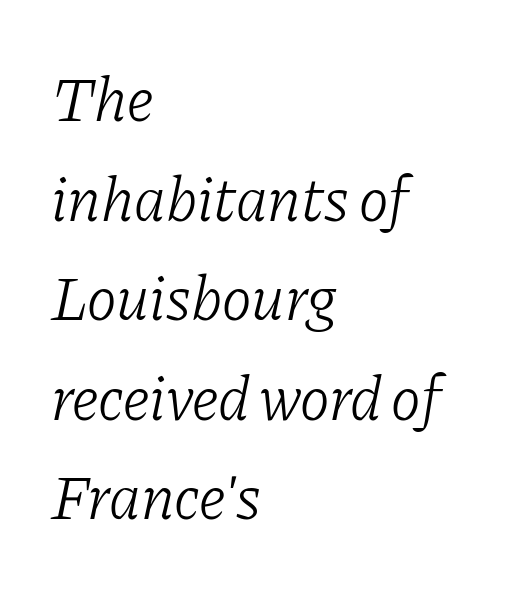
The image shows 63 px light serif type, italic (leaning right); set left-aligned, normal line spacing (1.58x), normal letter spacing, not underlined; low stroke contrast and a medium x-height.
